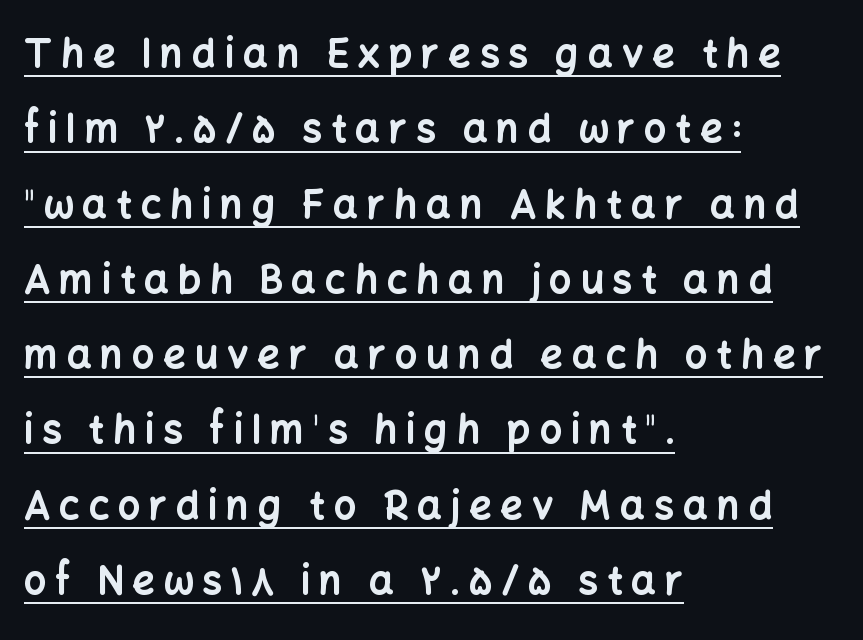
{"serif": "no", "italic": "no", "bold": "yes", "weight": "bold", "width": "normal", "stroke_contrast": "low", "x_height": "medium", "monospaced": "no", "underline": "yes", "align": "left", "line_spacing": "loose", "line_spacing_ratio": 1.93, "letter_spacing": "wide", "letter_spacing_em": 0.23, "glyph_px": 39}
